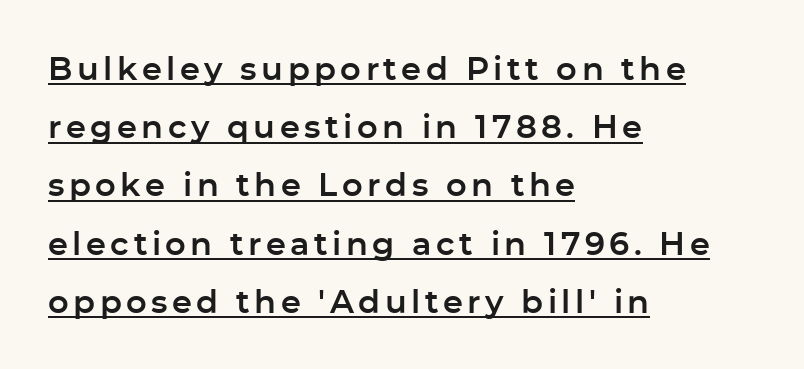
{"serif": "no", "italic": "no", "width": "normal", "stroke_contrast": "low", "x_height": "medium", "monospaced": "no", "underline": "yes", "align": "left", "line_spacing_ratio": 1.82, "glyph_px": 32}
